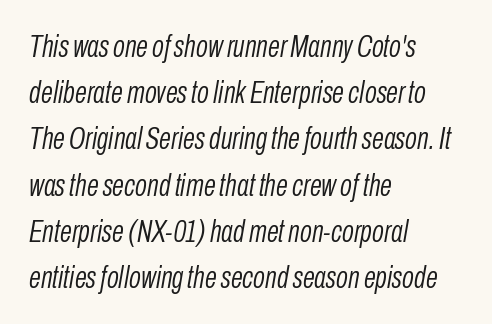
{"italic": "yes", "lean": "right", "slant_degrees": 10, "bold": "no", "weight": "light", "width": "condensed", "stroke_contrast": "low", "x_height": "medium", "monospaced": "no", "underline": "no", "align": "left", "line_spacing": "normal", "line_spacing_ratio": 1.49, "letter_spacing": "normal", "letter_spacing_em": 0.0, "glyph_px": 31}
